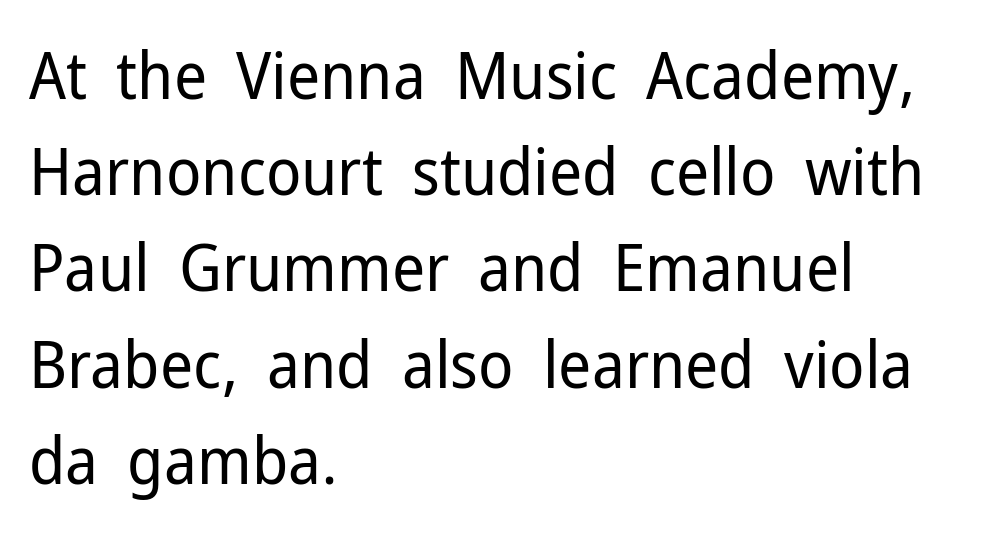
The image shows 65 px regular-weight sans-serif type, upright; set left-aligned, normal line spacing (1.48x), normal letter spacing, not underlined; low stroke contrast and a medium x-height.
